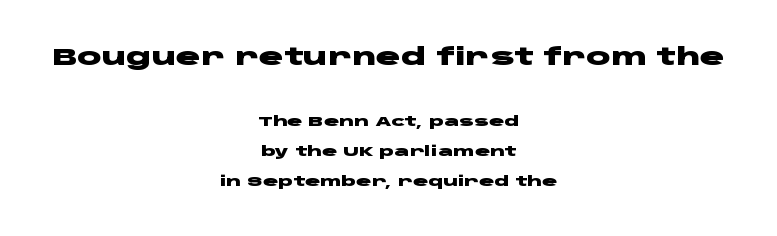
Q: Is the text bold? A: Yes.
Q: Is the text italic (slanted)? A: No, it is upright.
Q: Is the text underlined? A: No.
Q: How is the paragraph aligned? A: Centered.
Q: Is the spacing between letters normal or unusually wide? A: Normal.
Q: Is the spacing between lines tight, normal or loose? A: Loose.
Q: Which block of text is set in a larger size, the first (top) or the second (bottom)? A: The first (top) one.
